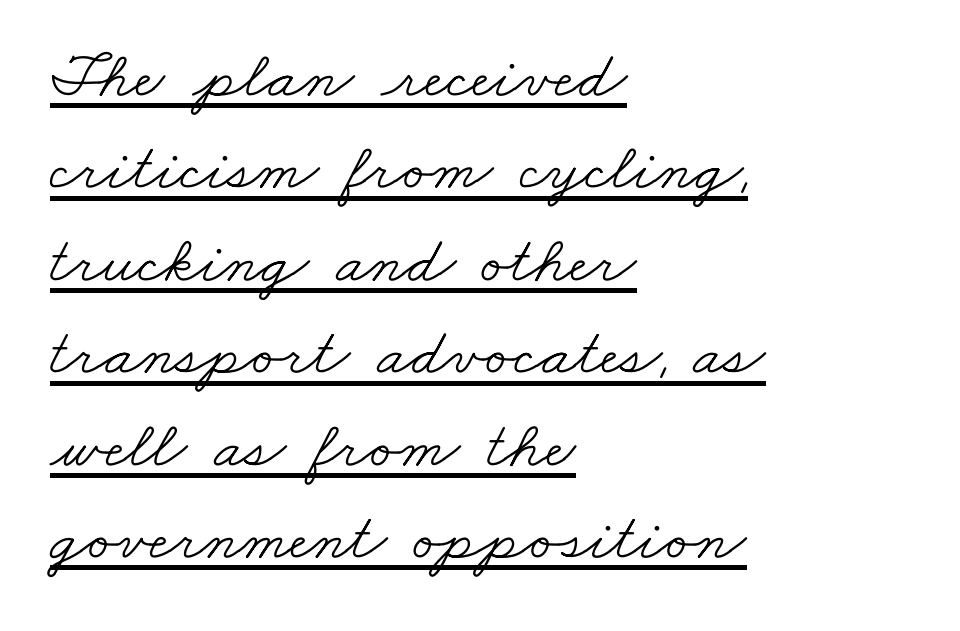
Q: Is the text bold? A: No.
Q: Is the typeface a serif or a sans-serif typeface? A: Serif.
Q: Is the text underlined? A: Yes.
Q: How is the paragraph aligned? A: Left-aligned.
Q: Is the spacing between letters normal or unusually wide? A: Normal.
Q: Is the spacing between lines tight, normal or loose? A: Normal.
Q: Width (condensed, normal, or wide)? A: Wide.
Q: Stroke contrast? A: Low.
Q: x-height? A: Small.
Q: Monospaced? A: No.
